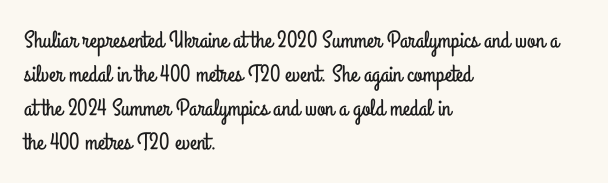
The image shows 24 px text type, upright; set left-aligned, normal line spacing (1.41x), normal letter spacing, not underlined.
